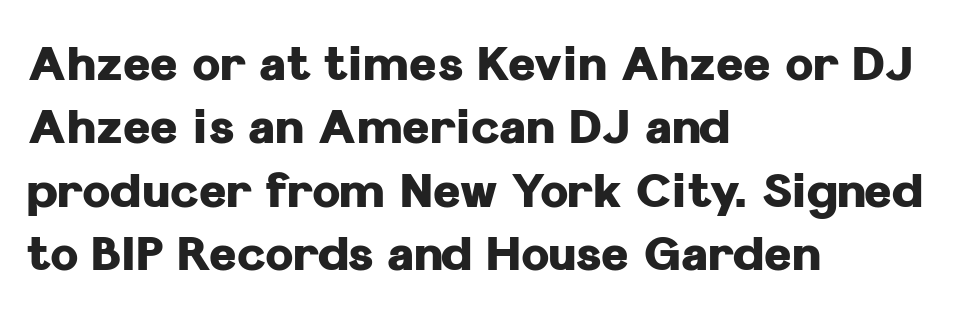
The image shows 47 px heavy sans-serif type, upright; set left-aligned, normal line spacing (1.35x), normal letter spacing, not underlined; low stroke contrast and a medium x-height.
